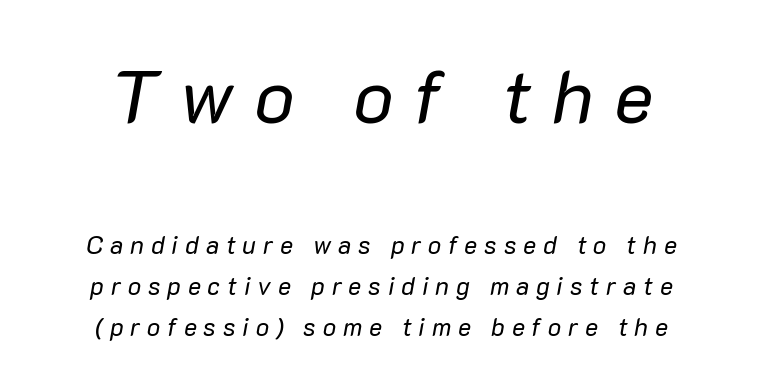
{"italic": "yes", "lean": "right", "slant_degrees": 10, "bold": "no", "weight": "regular", "width": "normal", "stroke_contrast": "low", "x_height": "medium", "monospaced": "no", "underline": "no", "align": "center", "line_spacing": "normal", "line_spacing_ratio": 1.64, "letter_spacing": "wide", "letter_spacing_em": 0.27, "larger_block": "first", "size_ratio": 3.0, "glyph_px": 75}
